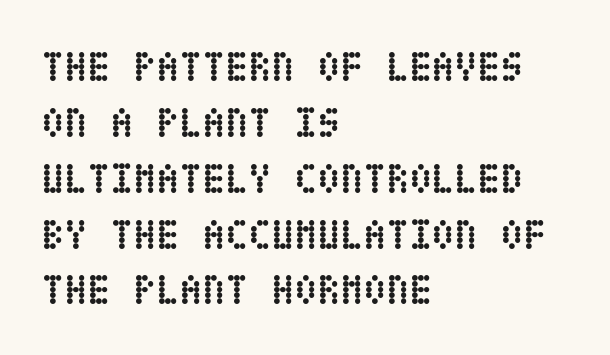
Q: Is the text bold? A: Yes.
Q: Is the text italic (slanted)? A: No, it is upright.
Q: Is the text underlined? A: No.
Q: How is the paragraph aligned? A: Left-aligned.
Q: Is the spacing between letters normal or unusually wide? A: Normal.
Q: Is the spacing between lines tight, normal or loose? A: Normal.
Q: Width (condensed, normal, or wide)? A: Condensed.
Q: Stroke contrast? A: Low.
Q: x-height? A: Large.
